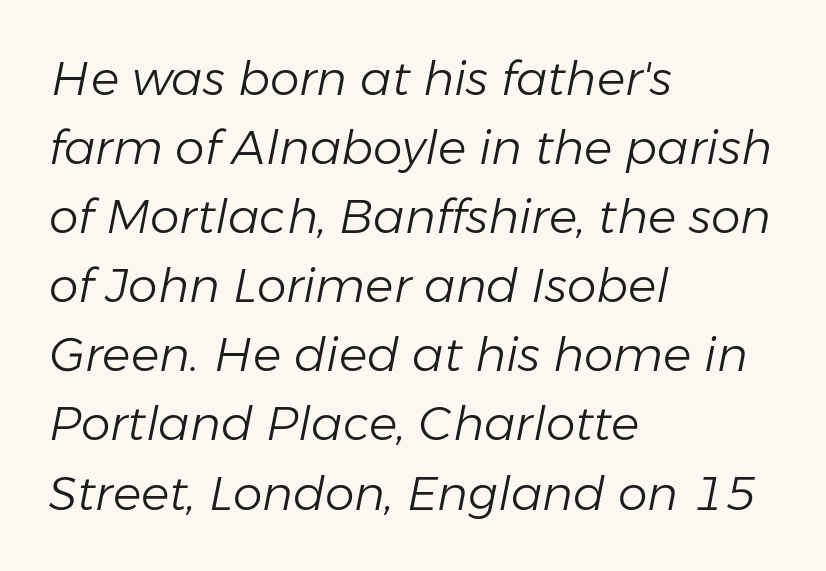
{"italic": "yes", "lean": "right", "slant_degrees": 11, "bold": "no", "weight": "light", "width": "normal", "stroke_contrast": "low", "x_height": "medium", "monospaced": "no", "underline": "no", "align": "left", "line_spacing": "normal", "line_spacing_ratio": 1.47, "letter_spacing": "normal", "letter_spacing_em": 0.0, "glyph_px": 47}
